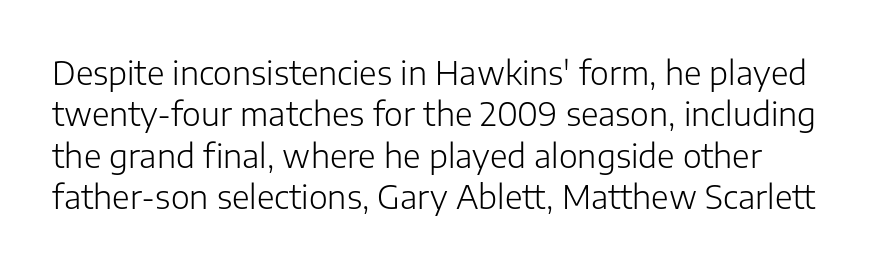
Q: Is the text bold? A: No.
Q: Is the text italic (slanted)? A: No, it is upright.
Q: Is the typeface a serif or a sans-serif typeface? A: Sans-serif.
Q: Is the text underlined? A: No.
Q: Is the spacing between letters normal or unusually wide? A: Normal.
Q: Is the spacing between lines tight, normal or loose? A: Normal.
Q: Width (condensed, normal, or wide)? A: Normal.
Q: Stroke contrast? A: Low.
Q: x-height? A: Medium.
Q: Monospaced? A: No.
